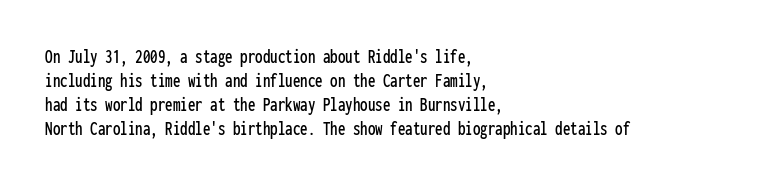
The image shows 20 px text type, upright; set left-aligned, line spacing 1.2x, normal letter spacing, not underlined.
